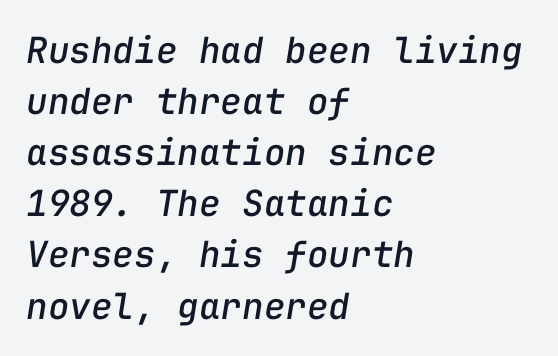
{"italic": "yes", "lean": "right", "slant_degrees": 9, "width": "normal", "stroke_contrast": "low", "x_height": "medium", "monospaced": "yes", "underline": "no", "align": "left", "line_spacing": "normal", "line_spacing_ratio": 1.42, "letter_spacing": "normal", "letter_spacing_em": 0.0, "glyph_px": 36}
